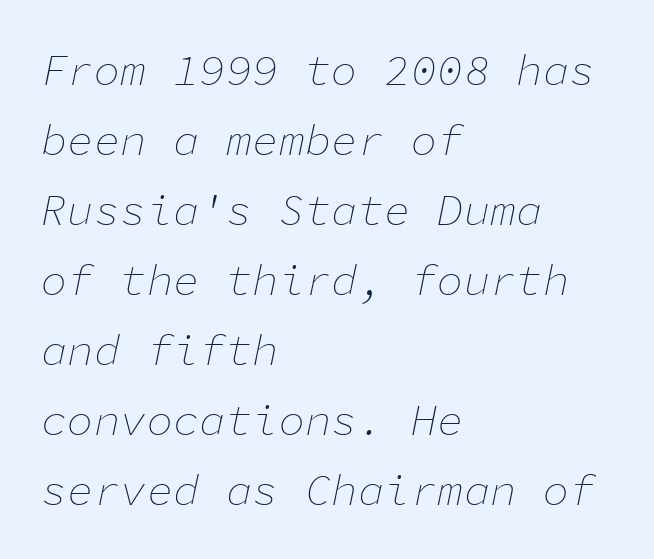
Q: Is the text bold? A: No.
Q: Is the text italic (slanted)? A: Yes, it leans right by about 11 degrees.
Q: Is the text underlined? A: No.
Q: How is the paragraph aligned? A: Left-aligned.
Q: Is the spacing between letters normal or unusually wide? A: Normal.
Q: Is the spacing between lines tight, normal or loose? A: Normal.
Q: Width (condensed, normal, or wide)? A: Normal.
Q: Stroke contrast? A: Low.
Q: x-height? A: Medium.
Q: Monospaced? A: Yes.
